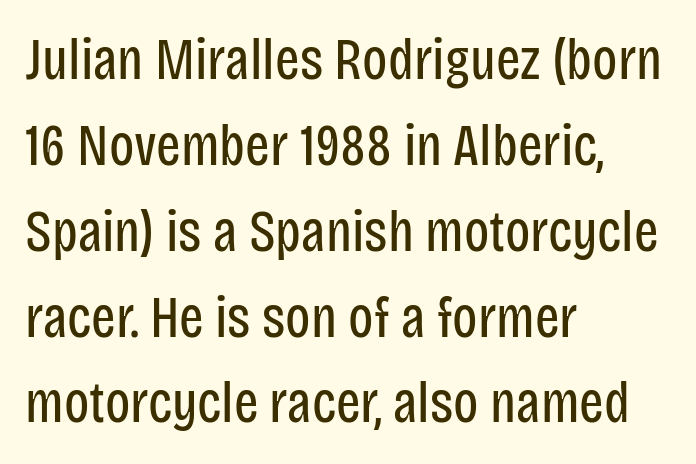
The image shows 58 px regular-weight, condensed sans-serif type, upright; set left-aligned, normal line spacing (1.48x), normal letter spacing, not underlined; low stroke contrast and a large x-height.
